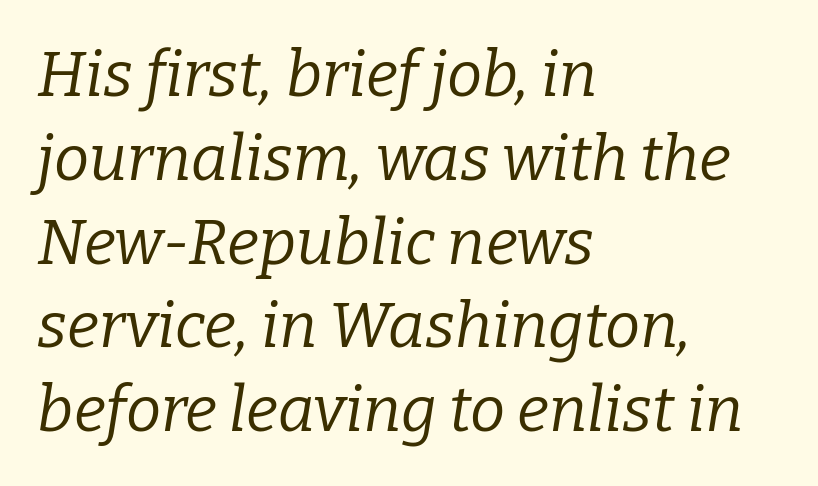
When letters slant like this, we call the style italic. If you measured baseline to baseline, you'd find a middling distance. These lines are rendered in a variable-pitch font. The strip under each line holds only bare page.
